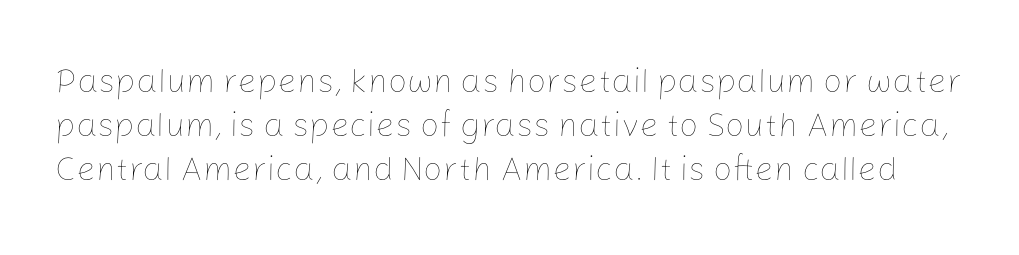
Notice how the stems are strictly vertical — no italics here. Does the leading feel generous? No, just average. No letter is thick-stroked: the sample isn't bold. The baseline area is clear. This rendering leaves character spacing at its baseline value.
